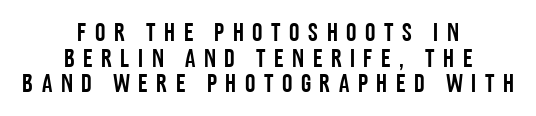
Q: Is the text italic (slanted)? A: No, it is upright.
Q: Is the text underlined? A: No.
Q: How is the paragraph aligned? A: Centered.
Q: Is the spacing between letters normal or unusually wide? A: Unusually wide.
Q: Is the spacing between lines tight, normal or loose? A: Tight.
